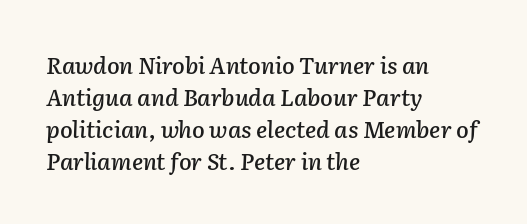
The image shows 23 px text type, italic (leaning right); set left-aligned, normal line spacing (1.39x), normal letter spacing, not underlined.
